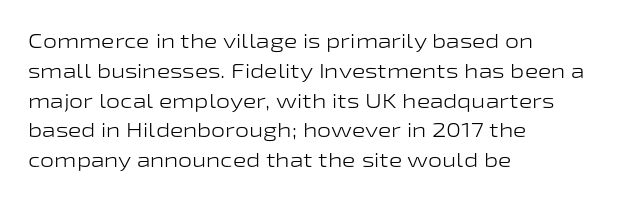
{"italic": "no", "bold": "no", "underline": "no", "align": "left", "line_spacing": "normal", "line_spacing_ratio": 1.49, "letter_spacing": "normal", "letter_spacing_em": 0.0, "glyph_px": 20}
